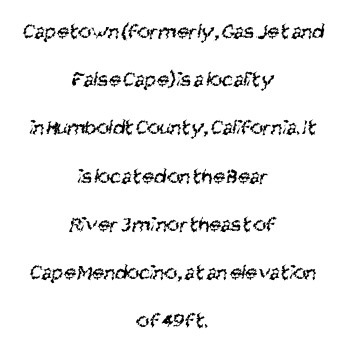
Stem width sits at or under what a default text font uses. Rule under the text: the space is simply empty. You could call the tracking neutral — neither tight nor loose. The rendering positions every line midway between the sides.
